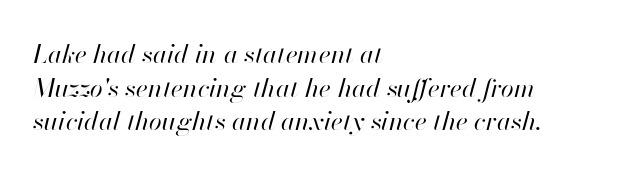
The image shows 26 px text type, italic (leaning right); set left-aligned, normal line spacing (1.29x), normal letter spacing, not underlined.
